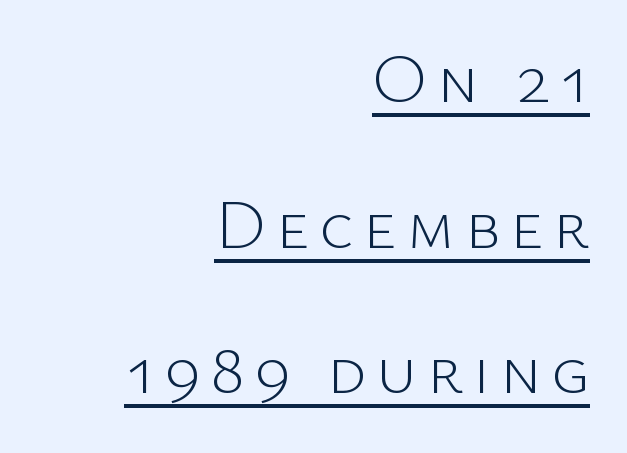
Q: Is the text bold? A: No.
Q: Is the text italic (slanted)? A: No, it is upright.
Q: Is the typeface a serif or a sans-serif typeface? A: Sans-serif.
Q: Is the text underlined? A: Yes.
Q: How is the paragraph aligned? A: Right-aligned.
Q: Is the spacing between lines tight, normal or loose? A: Loose.
Q: Width (condensed, normal, or wide)? A: Normal.
Q: Stroke contrast? A: Low.
Q: x-height? A: Medium.
Q: Monospaced? A: No.
